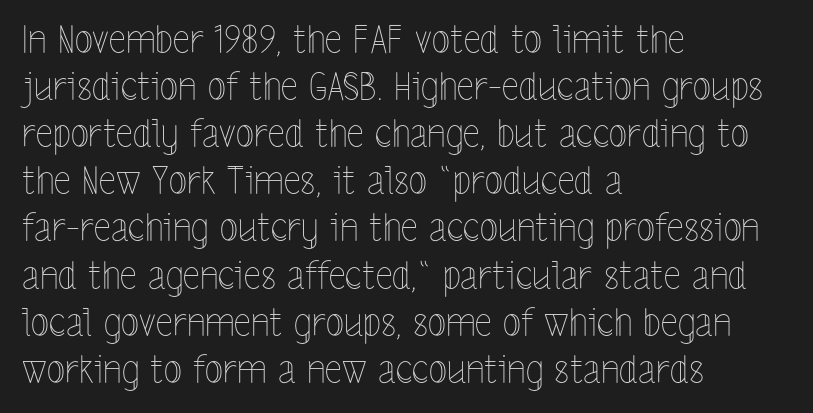
When letters stand straight like this, we call the style roman or upright. Check under the words: just untouched page. The rag falls on the right side of this text block. Heft: none added — not bold. Each letter keeps its own natural width here, so spacing adapts to shape. Glyph-to-glyph distance matches everyday printed text.
